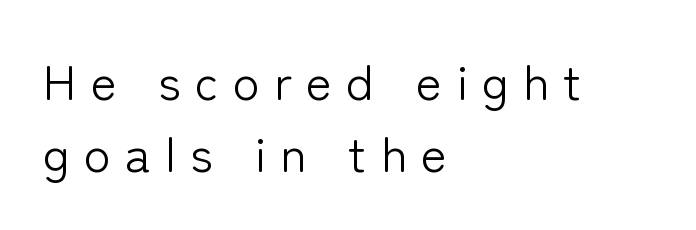
The cut favours lightness, reaching ordinary text weight at its darkest. Type without underlining. Honestly, the row spacing looks completely unremarkable. Every row of glyphs begins at an identical x-position on the left. Character widths vary here, with narrow letters taking less room than wide ones.
